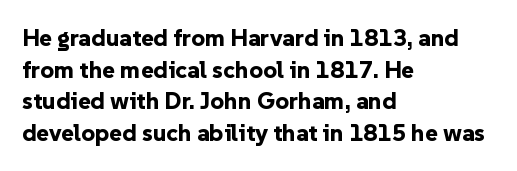
The image shows 24 px bold type, upright; set left-aligned, normal line spacing (1.32x), normal letter spacing, not underlined.
